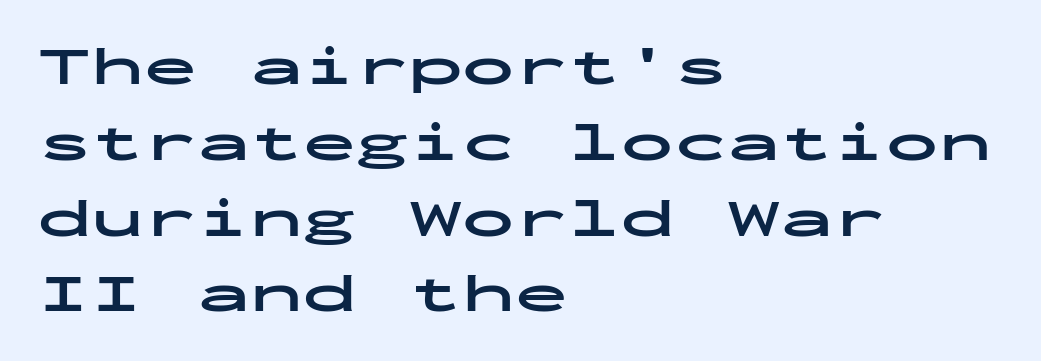
A clean baseline with only descenders dipping below it. Monospaced: the letters line up in strict vertical columns. Posture: upright roman. Caption: bold face, heavy strokes.
